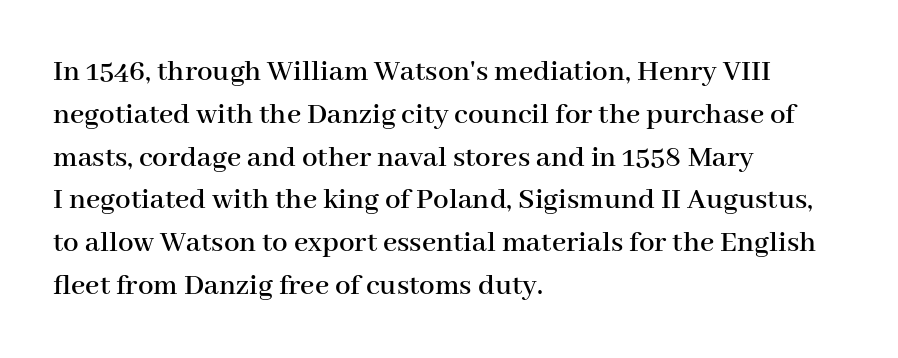
Q: Is the text italic (slanted)? A: No, it is upright.
Q: Is the typeface a serif or a sans-serif typeface? A: Serif.
Q: Is the text underlined? A: No.
Q: How is the paragraph aligned? A: Left-aligned.
Q: Is the spacing between letters normal or unusually wide? A: Normal.
Q: Is the spacing between lines tight, normal or loose? A: Normal.
Q: Width (condensed, normal, or wide)? A: Normal.
Q: Stroke contrast? A: High.
Q: x-height? A: Medium.
Q: Monospaced? A: No.
